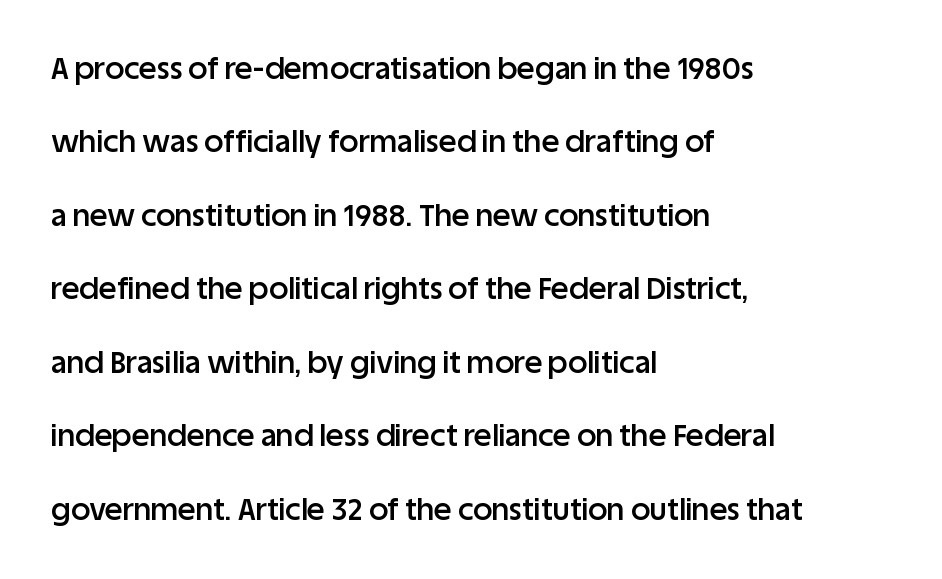
Q: Is the text bold? A: Semi-bold.
Q: Is the text italic (slanted)? A: No, it is upright.
Q: Is the typeface a serif or a sans-serif typeface? A: Sans-serif.
Q: Is the text underlined? A: No.
Q: How is the paragraph aligned? A: Left-aligned.
Q: Is the spacing between letters normal or unusually wide? A: Normal.
Q: Is the spacing between lines tight, normal or loose? A: Loose.
Q: Width (condensed, normal, or wide)? A: Normal.
Q: Stroke contrast? A: Low.
Q: x-height? A: Large.
Q: Monospaced? A: No.
